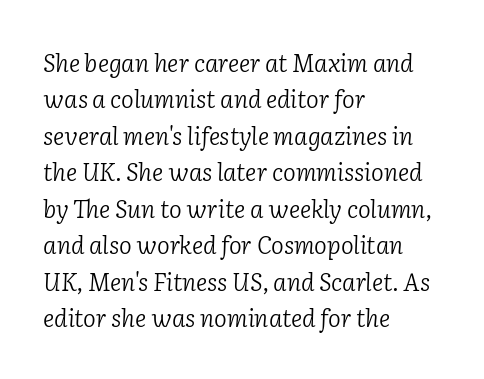
Rendered with sloped, italic letterforms. The baseline area is clear. This rendering leaves character spacing at its baseline value. In terms of leading, this rendering sits right in the middle.
